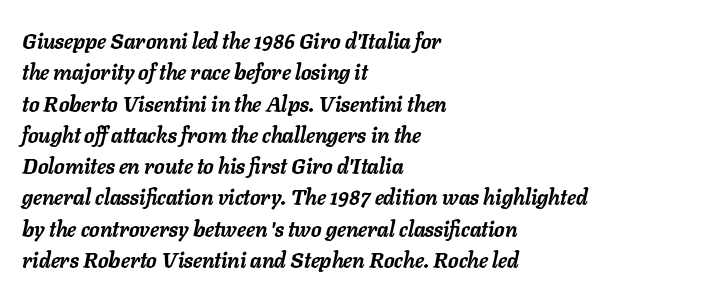
The image shows 21 px bold type, italic (leaning right); set left-aligned, normal line spacing (1.49x), normal letter spacing, not underlined.
